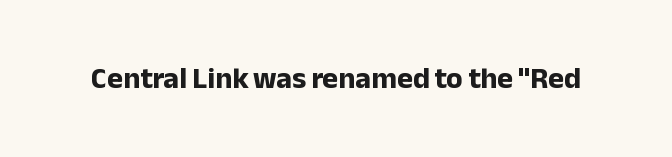
{"serif": "no", "italic": "no", "bold": "yes", "weight": "bold", "width": "normal", "stroke_contrast": "low", "x_height": "medium", "monospaced": "no", "underline": "no", "letter_spacing": "normal", "letter_spacing_em": 0.0, "glyph_px": 30}
